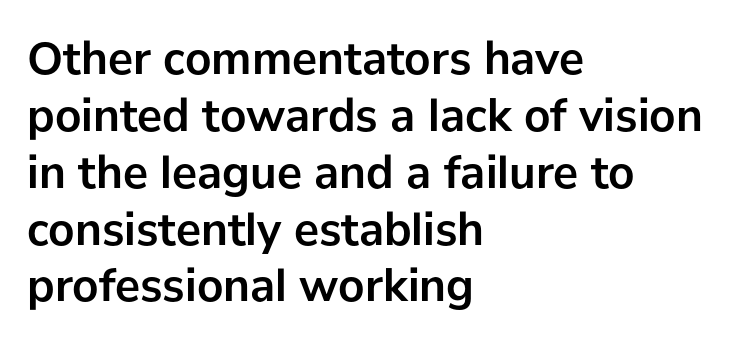
{"serif": "no", "italic": "no", "bold": "yes", "weight": "semibold", "width": "normal", "stroke_contrast": "low", "x_height": "medium", "monospaced": "no", "underline": "no", "align": "left", "line_spacing_ratio": 1.21, "letter_spacing": "normal", "letter_spacing_em": 0.0, "glyph_px": 47}
